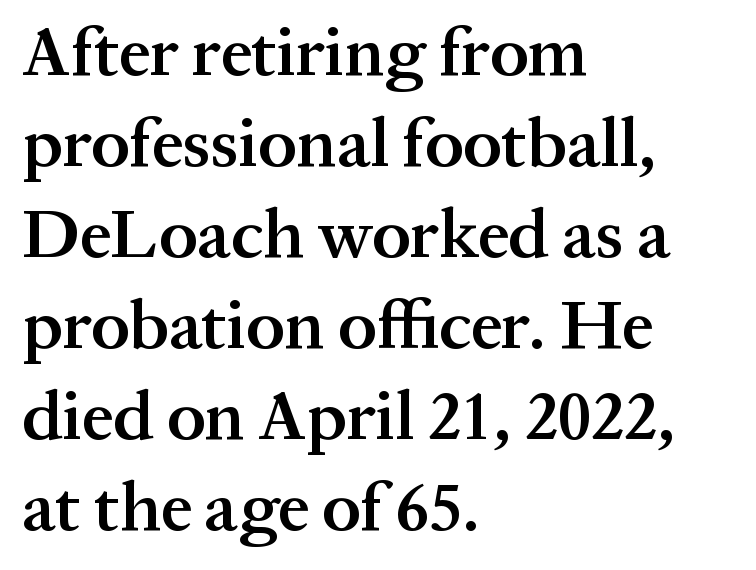
Classification — serif. The type sits square on the baseline with zero lean. The sample has been set in demibold, a notch under bold. Think of a printed novel: that variable character pitch is what you see here. The zone under the glyphs is completely vacant. The rendering keeps characters at their native spacing.
